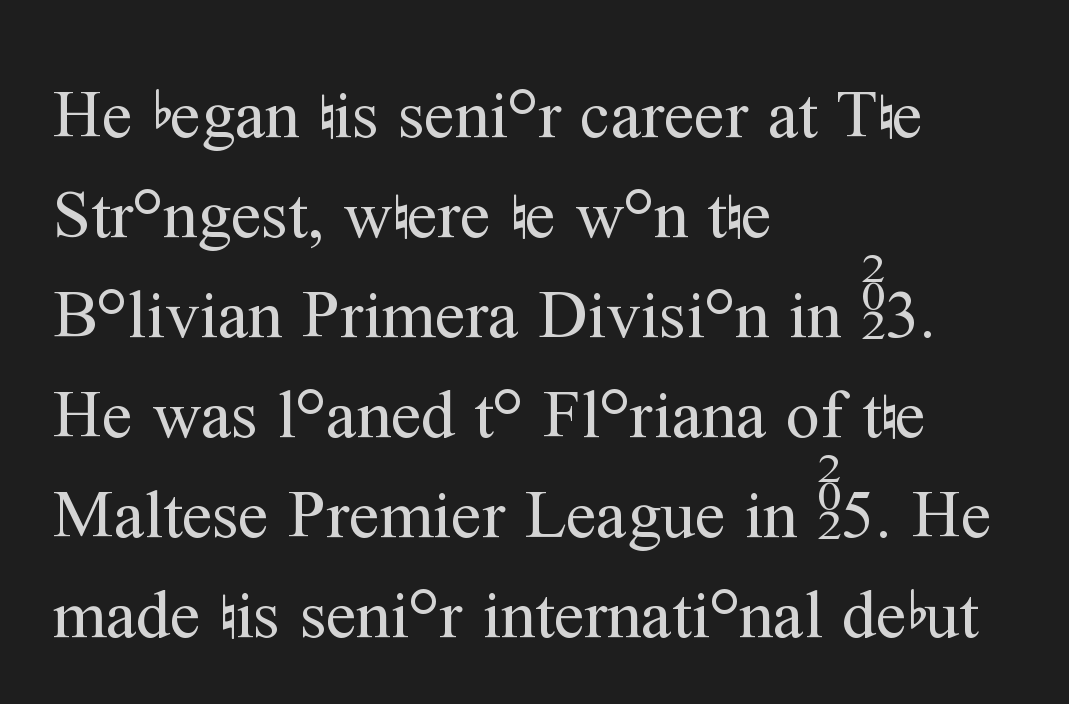
The image shows 68 px regular-weight serif type, upright; set left-aligned, normal line spacing (1.47x), normal letter spacing, not underlined; medium stroke contrast and a medium x-height.
